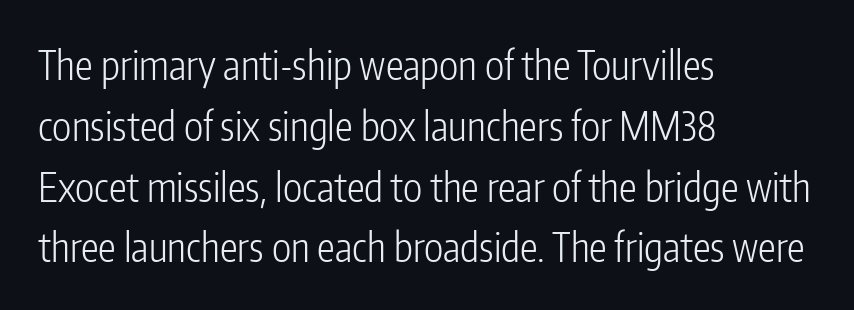
Q: Is the text bold? A: No.
Q: Is the text italic (slanted)? A: No, it is upright.
Q: Is the typeface a serif or a sans-serif typeface? A: Sans-serif.
Q: Is the text underlined? A: No.
Q: How is the paragraph aligned? A: Left-aligned.
Q: Is the spacing between letters normal or unusually wide? A: Normal.
Q: Is the spacing between lines tight, normal or loose? A: Normal.
Q: Width (condensed, normal, or wide)? A: Condensed.
Q: Stroke contrast? A: Low.
Q: x-height? A: Medium.
Q: Monospaced? A: No.
